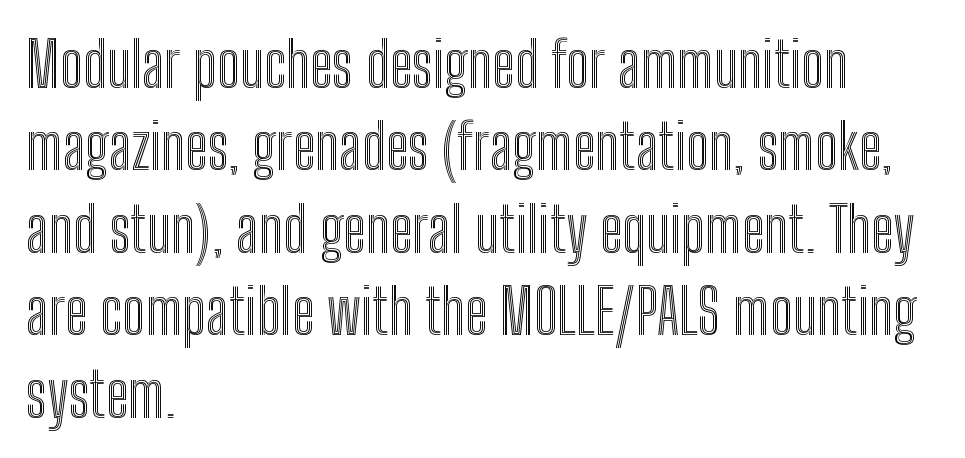
Interline gaps are of average width in this sample. These lines were composed using upright roman letters. Line starts are locked; line ends wander. Decoration check: the copy has no underline. Caption: standard tracking, unaltered.
